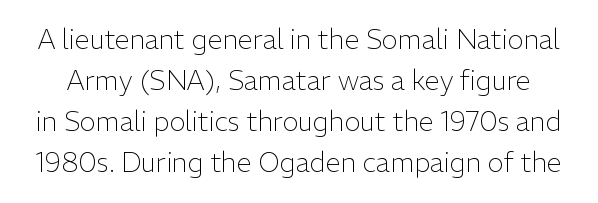
When letters stand straight like this, we call the style roman or upright. The characters are drawn with everyday or finer stroke widths. Notice how descenders clear the ascenders below comfortably — that's standard leading. Caption: standard tracking, unaltered. The area under the type is left untouched.
